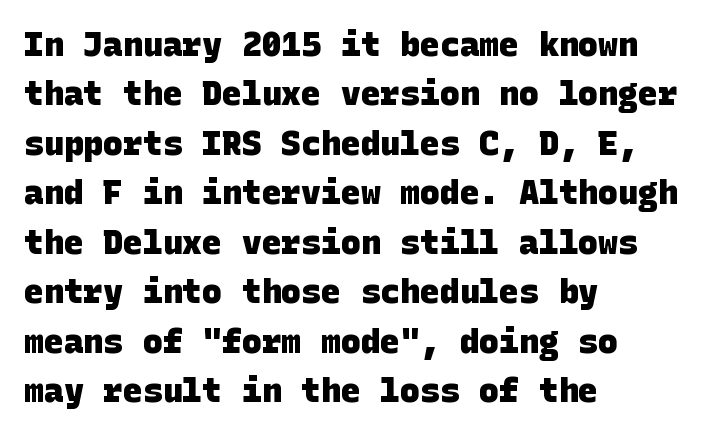
No word sits above an underline. The font is running at its bold setting. The ragged edge is on the right, which tells us the setting is flush left. Nothing unusual about the tracking: characters are spaced as the font intends. These lines sit exactly where default settings would place them.
